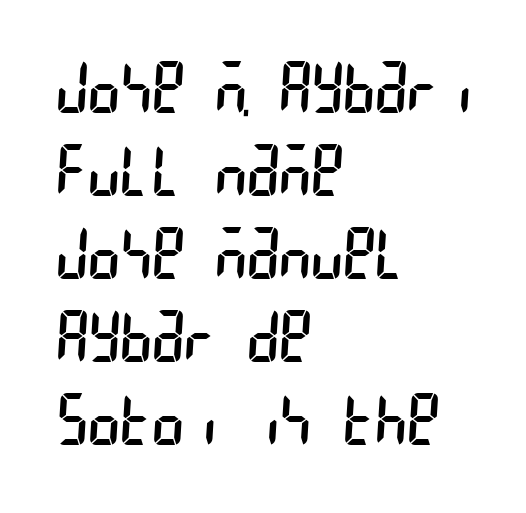
Words appear dense and cohesive because spacing is normal. Nobody drew a line under any word here. Weight class: somewhere from thin through regular. Regarding serifs, this sample does without them. This rendering uses left alignment, leaving the right contour irregular.
